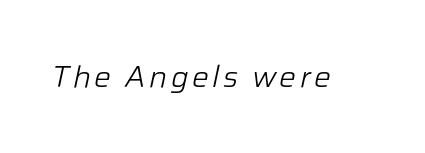
{"italic": "yes", "lean": "right", "slant_degrees": 12, "bold": "no", "weight": "light", "width": "normal", "stroke_contrast": "low", "x_height": "medium", "monospaced": "no", "underline": "no", "glyph_px": 30}
